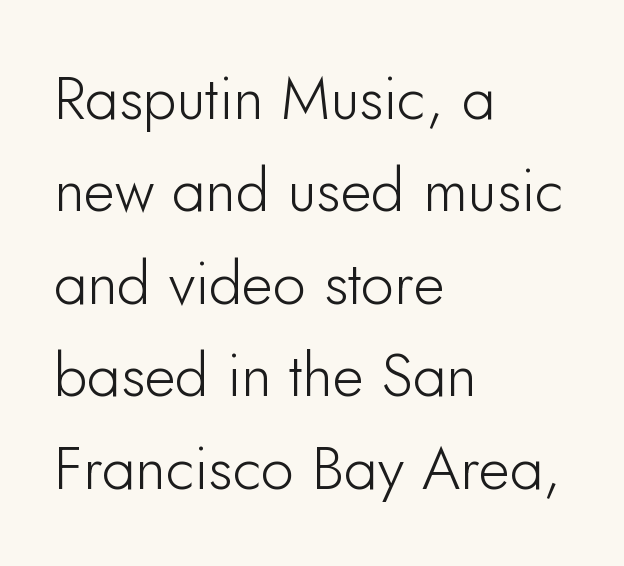
Q: Is the text italic (slanted)? A: No, it is upright.
Q: Is the typeface a serif or a sans-serif typeface? A: Sans-serif.
Q: Is the text underlined? A: No.
Q: How is the paragraph aligned? A: Left-aligned.
Q: Is the spacing between letters normal or unusually wide? A: Normal.
Q: Is the spacing between lines tight, normal or loose? A: Normal.
Q: Width (condensed, normal, or wide)? A: Normal.
Q: Stroke contrast? A: Low.
Q: x-height? A: Small.
Q: Monospaced? A: No.
